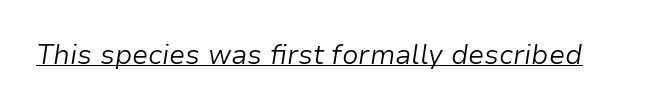
The image shows 27 px text type, italic (leaning right); set normal letter spacing, underlined.
